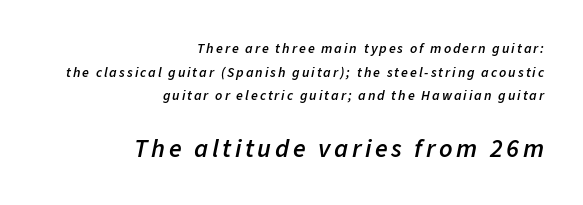
Q: Is the text bold? A: Semi-bold.
Q: Is the text italic (slanted)? A: Yes, it leans right by about 11 degrees.
Q: Is the text underlined? A: No.
Q: How is the paragraph aligned? A: Right-aligned.
Q: Is the spacing between lines tight, normal or loose? A: Normal.
Q: Which block of text is set in a larger size, the first (top) or the second (bottom)? A: The second (bottom) one.
